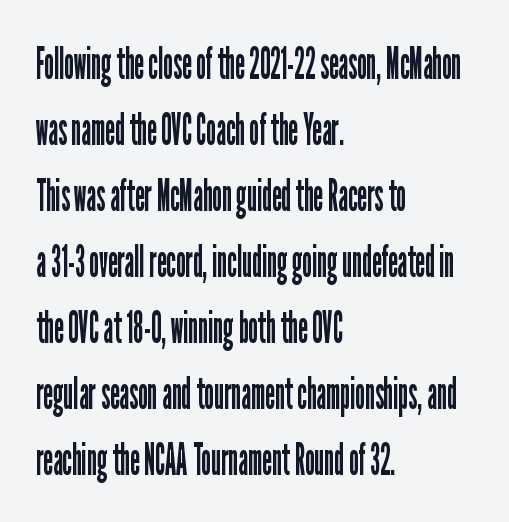
Q: Is the text bold? A: No.
Q: Is the text italic (slanted)? A: No, it is upright.
Q: Is the typeface a serif or a sans-serif typeface? A: Sans-serif.
Q: Is the text underlined? A: No.
Q: How is the paragraph aligned? A: Left-aligned.
Q: Is the spacing between letters normal or unusually wide? A: Normal.
Q: Is the spacing between lines tight, normal or loose? A: Normal.
Q: Width (condensed, normal, or wide)? A: Condensed.
Q: Stroke contrast? A: Low.
Q: x-height? A: Medium.
Q: Monospaced? A: No.
